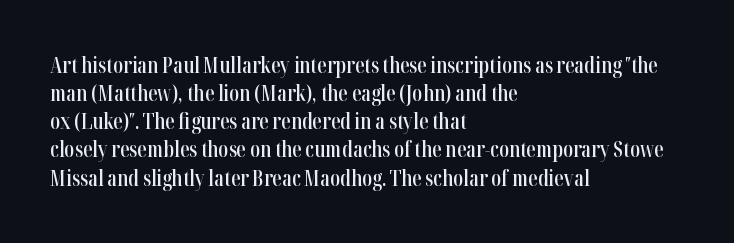
Q: Is the text bold? A: Semi-bold.
Q: Is the text italic (slanted)? A: No, it is upright.
Q: Is the text underlined? A: No.
Q: How is the paragraph aligned? A: Left-aligned.
Q: Is the spacing between letters normal or unusually wide? A: Normal.
Q: Is the spacing between lines tight, normal or loose? A: Normal.
